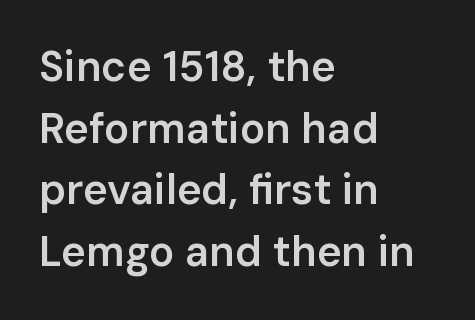
Q: Is the text bold? A: Semi-bold.
Q: Is the text italic (slanted)? A: No, it is upright.
Q: Is the typeface a serif or a sans-serif typeface? A: Sans-serif.
Q: Is the text underlined? A: No.
Q: How is the paragraph aligned? A: Left-aligned.
Q: Is the spacing between letters normal or unusually wide? A: Normal.
Q: Is the spacing between lines tight, normal or loose? A: Normal.
Q: Width (condensed, normal, or wide)? A: Normal.
Q: Stroke contrast? A: Low.
Q: x-height? A: Medium.
Q: Monospaced? A: No.
